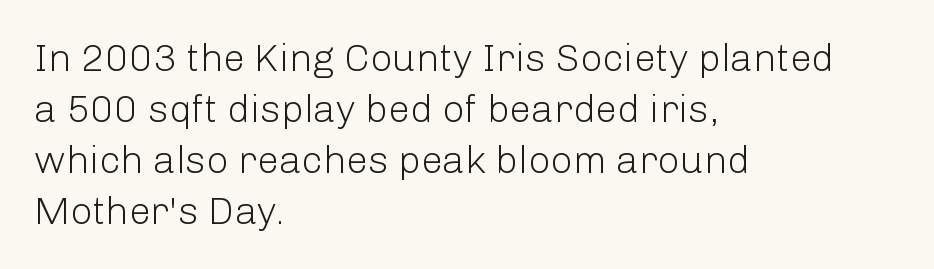
The image shows 39 px light sans-serif type, upright; set left-aligned, normal line spacing (1.31x), normal letter spacing, not underlined; low stroke contrast and a medium x-height.
